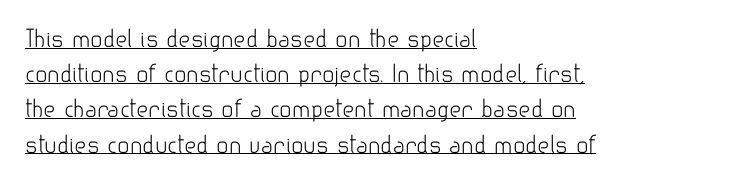
Q: Is the text bold? A: No.
Q: Is the text italic (slanted)? A: No, it is upright.
Q: Is the text underlined? A: Yes.
Q: How is the paragraph aligned? A: Left-aligned.
Q: Is the spacing between letters normal or unusually wide? A: Normal.
Q: Is the spacing between lines tight, normal or loose? A: Normal.
